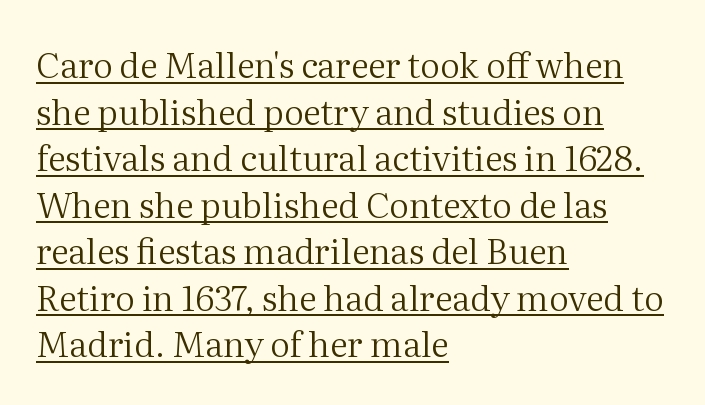
Stems here are at most as thick as an everyday book face. Observe the serifs anchoring each vertical stroke in this sample. Characters remain perfectly vertical along every line. Every word sits above its own underline. Letter spacing: default.
